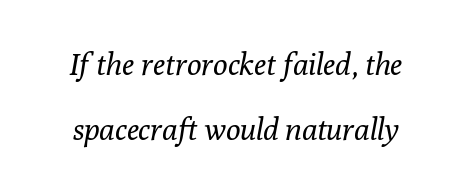
Q: Is the text bold? A: No.
Q: Is the text italic (slanted)? A: Yes, it leans right by about 10 degrees.
Q: Is the typeface a serif or a sans-serif typeface? A: Serif.
Q: Is the text underlined? A: No.
Q: Is the spacing between letters normal or unusually wide? A: Normal.
Q: Is the spacing between lines tight, normal or loose? A: Loose.
Q: Width (condensed, normal, or wide)? A: Normal.
Q: Stroke contrast? A: Low.
Q: x-height? A: Medium.
Q: Monospaced? A: No.
